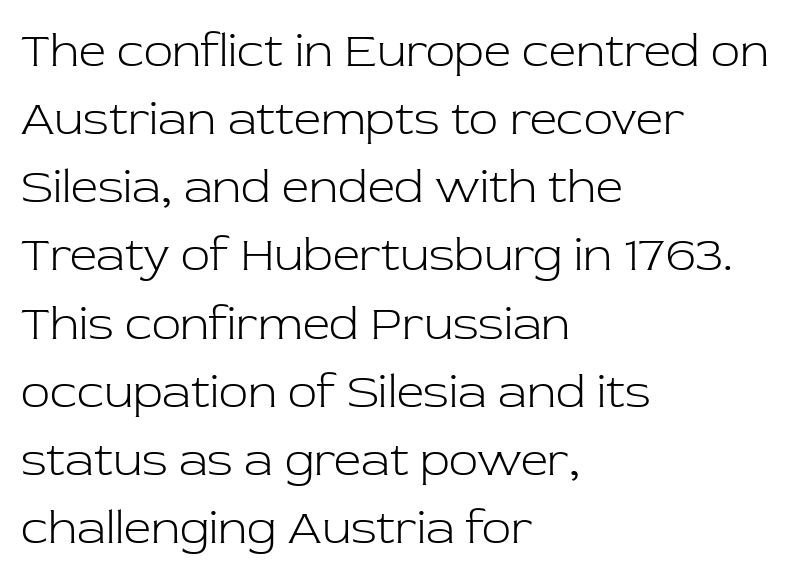
Here the glyphs are tracked normally, forming tight word shapes. Weight: regular or lighter. Students, observe: this is what conventionally led text looks like. Visually the block forms a straight wall on the left and a jagged coastline on the right. Think of a printed novel: that variable character pitch is what you see here.
